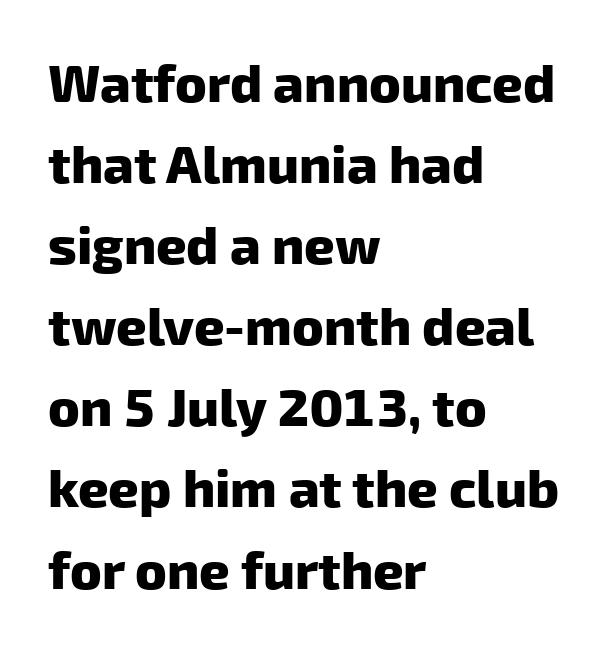
The image shows 53 px heavy sans-serif type; set left-aligned, normal line spacing (1.53x), normal letter spacing, not underlined; low stroke contrast and a medium x-height.
